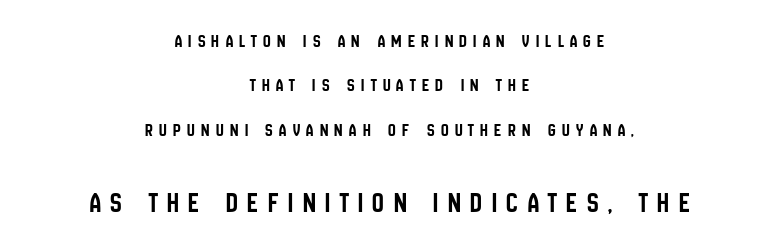
The image shows 29 px condensed sans-serif type, upright; set centered, loose line spacing (2.33x), unusually wide letter spacing (+0.33 em), not underlined; the second (bottom) block is 1.53x larger; low stroke contrast and a large x-height.
